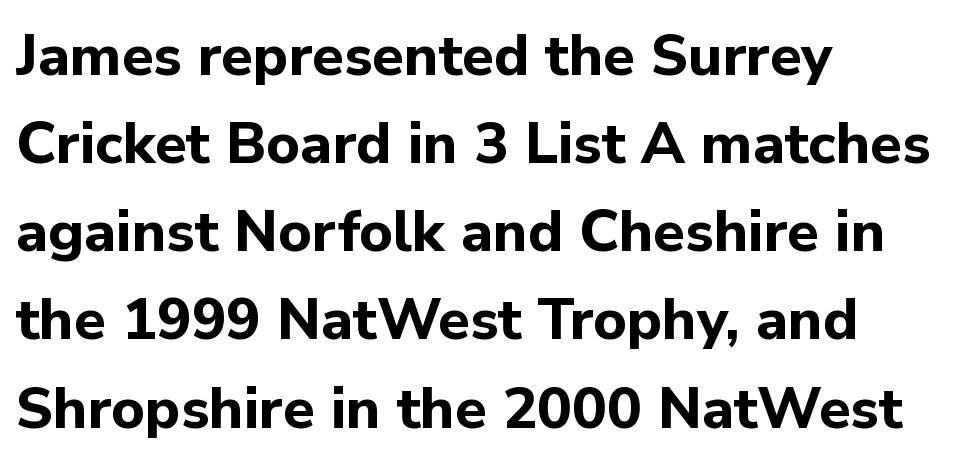
Q: Is the text bold? A: Yes.
Q: Is the text italic (slanted)? A: No, it is upright.
Q: Is the typeface a serif or a sans-serif typeface? A: Sans-serif.
Q: Is the text underlined? A: No.
Q: How is the paragraph aligned? A: Left-aligned.
Q: Is the spacing between letters normal or unusually wide? A: Normal.
Q: Is the spacing between lines tight, normal or loose? A: Normal.
Q: Width (condensed, normal, or wide)? A: Normal.
Q: Stroke contrast? A: Low.
Q: x-height? A: Medium.
Q: Monospaced? A: No.
